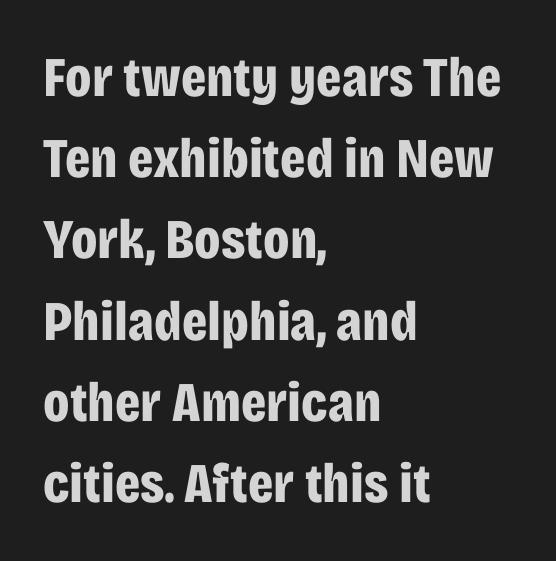
The image shows 56 px bold, condensed sans-serif type, upright; set left-aligned, normal line spacing (1.45x), normal letter spacing, not underlined; low stroke contrast and a large x-height.
